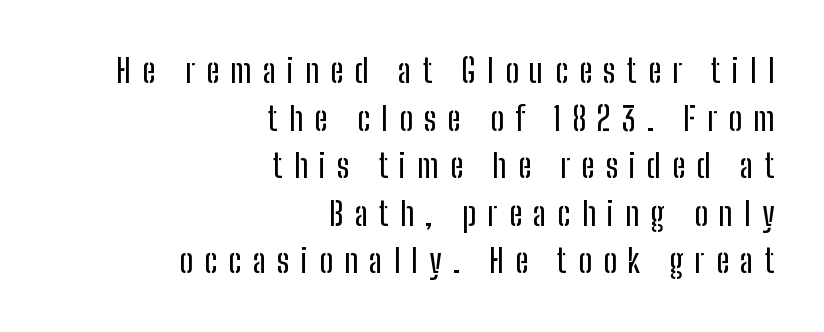
The image shows 33 px condensed sans-serif type, upright; set right-aligned, normal line spacing (1.44x), unusually wide letter spacing (+0.34 em), not underlined; low stroke contrast and a medium x-height.
